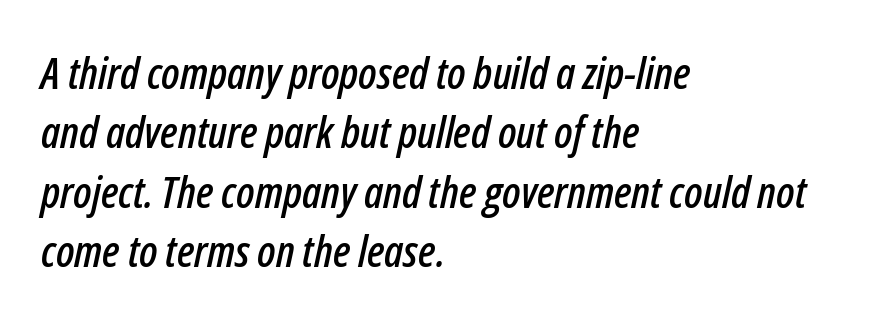
The face used here is rendered with its standard letterfit. Which margin do the lines hug? The left one — the right edge is uneven. The designer left line spacing at the default. Clear beneath every line of the passage. The rendering uses natural spacing where letterforms have individual widths.
